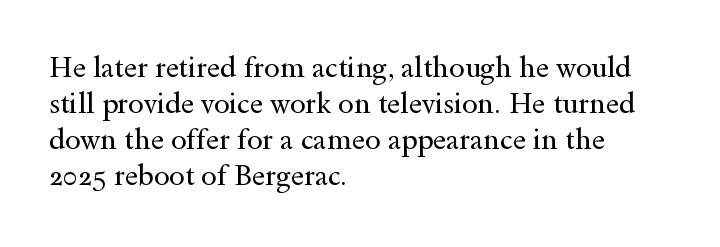
Q: Is the text bold? A: No.
Q: Is the text italic (slanted)? A: No, it is upright.
Q: Is the typeface a serif or a sans-serif typeface? A: Serif.
Q: Is the text underlined? A: No.
Q: How is the paragraph aligned? A: Left-aligned.
Q: Is the spacing between letters normal or unusually wide? A: Normal.
Q: Is the spacing between lines tight, normal or loose? A: Normal.
Q: Width (condensed, normal, or wide)? A: Wide.
Q: x-height? A: Small.
Q: Monospaced? A: No.
